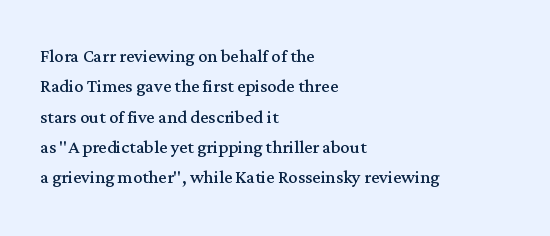
Q: Is the text bold? A: No.
Q: Is the text italic (slanted)? A: No, it is upright.
Q: Is the text underlined? A: No.
Q: How is the paragraph aligned? A: Left-aligned.
Q: Is the spacing between letters normal or unusually wide? A: Normal.
Q: Is the spacing between lines tight, normal or loose? A: Normal.
